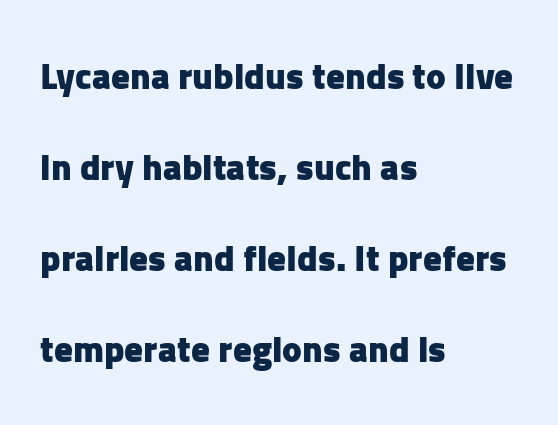
Q: Is the text bold? A: Yes.
Q: Is the text italic (slanted)? A: No, it is upright.
Q: Is the typeface a serif or a sans-serif typeface? A: Sans-serif.
Q: Is the text underlined? A: No.
Q: How is the paragraph aligned? A: Left-aligned.
Q: Is the spacing between letters normal or unusually wide? A: Normal.
Q: Is the spacing between lines tight, normal or loose? A: Loose.
Q: Width (condensed, normal, or wide)? A: Normal.
Q: Stroke contrast? A: Low.
Q: x-height? A: Medium.
Q: Monospaced? A: No.
